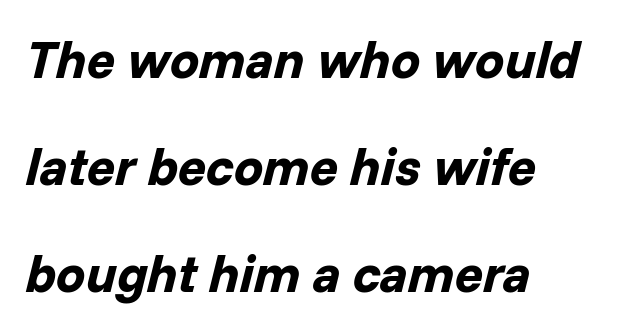
Is the type bold? Yes — the strokes are clearly thick and heavy. These lines keep a tight, regular rhythm from letter to letter. Rule under the text: the space is simply empty. The letters advance in unequal steps, a hallmark of proportional type.
